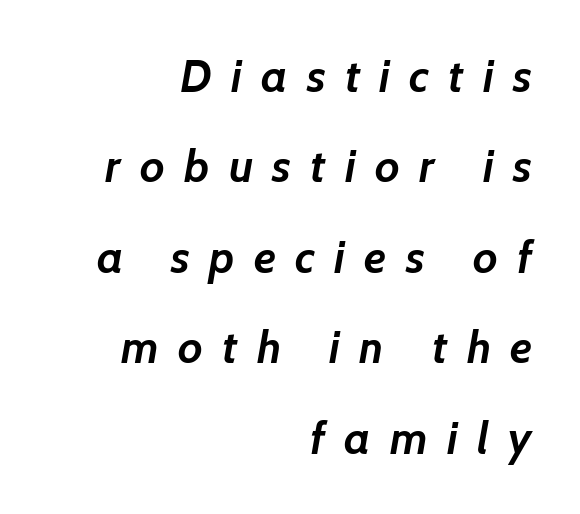
Q: Is the text bold? A: Yes.
Q: Is the text italic (slanted)? A: Yes, it leans right by about 7 degrees.
Q: Is the text underlined? A: No.
Q: How is the paragraph aligned? A: Right-aligned.
Q: Is the spacing between letters normal or unusually wide? A: Unusually wide.
Q: Is the spacing between lines tight, normal or loose? A: Loose.
Q: Width (condensed, normal, or wide)? A: Normal.
Q: Stroke contrast? A: Low.
Q: x-height? A: Medium.
Q: Monospaced? A: No.
